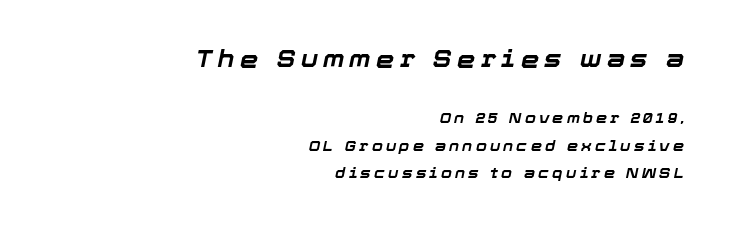
Q: Is the text bold? A: Yes.
Q: Is the text italic (slanted)? A: Yes, it leans right by about 12 degrees.
Q: Is the text underlined? A: No.
Q: How is the paragraph aligned? A: Right-aligned.
Q: Is the spacing between letters normal or unusually wide? A: Unusually wide.
Q: Is the spacing between lines tight, normal or loose? A: Loose.
Q: Which block of text is set in a larger size, the first (top) or the second (bottom)? A: The first (top) one.
